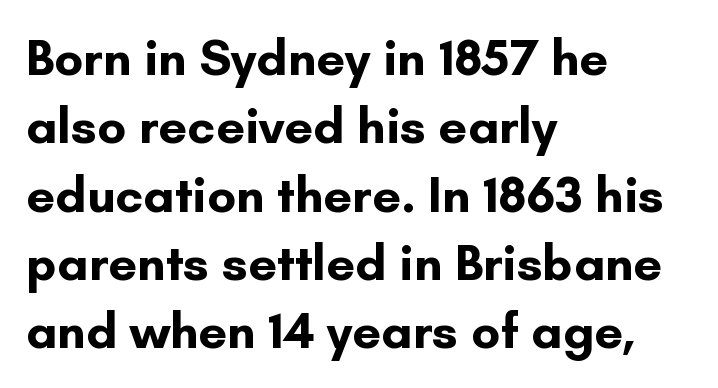
The image shows 51 px bold sans-serif type, upright; set left-aligned, normal line spacing (1.34x), normal letter spacing, not underlined; low stroke contrast and a small x-height.
